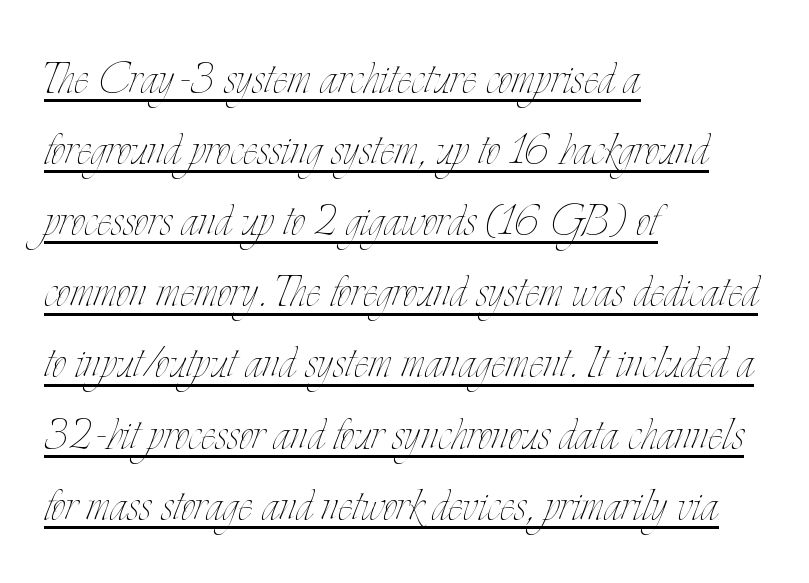
{"bold": "no", "weight": "thin", "width": "condensed", "stroke_contrast": "low", "x_height": "small", "monospaced": "no", "underline": "yes", "align": "left", "line_spacing": "normal", "line_spacing_ratio": 1.27, "letter_spacing": "normal", "letter_spacing_em": 0.0, "glyph_px": 56}
